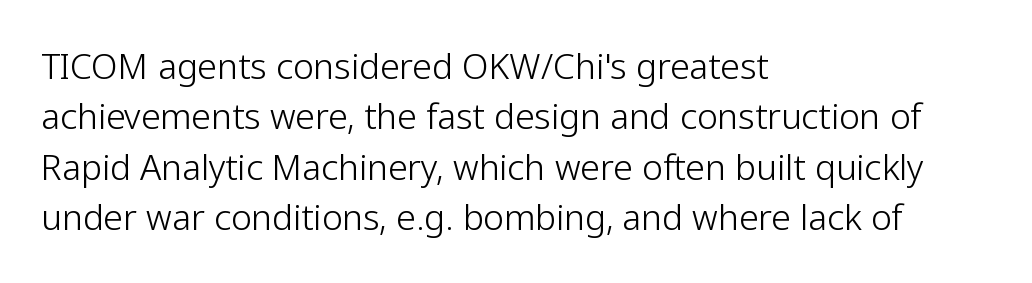
{"serif": "no", "italic": "no", "bold": "no", "weight": "light", "width": "normal", "stroke_contrast": "low", "x_height": "medium", "monospaced": "no", "underline": "no", "align": "left", "line_spacing": "normal", "line_spacing_ratio": 1.44, "letter_spacing": "normal", "letter_spacing_em": 0.0, "glyph_px": 35}
